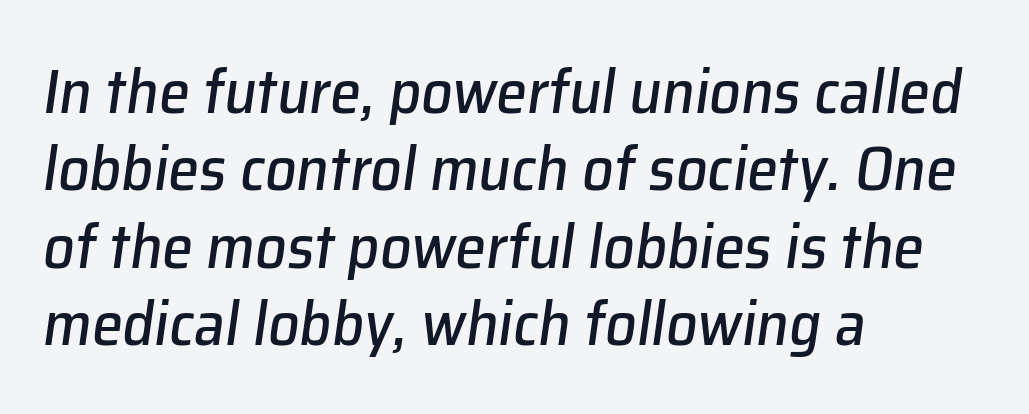
The image shows 62 px text type, italic (leaning right); set left-aligned, normal line spacing (1.25x), normal letter spacing, not underlined; low stroke contrast and a medium x-height.
